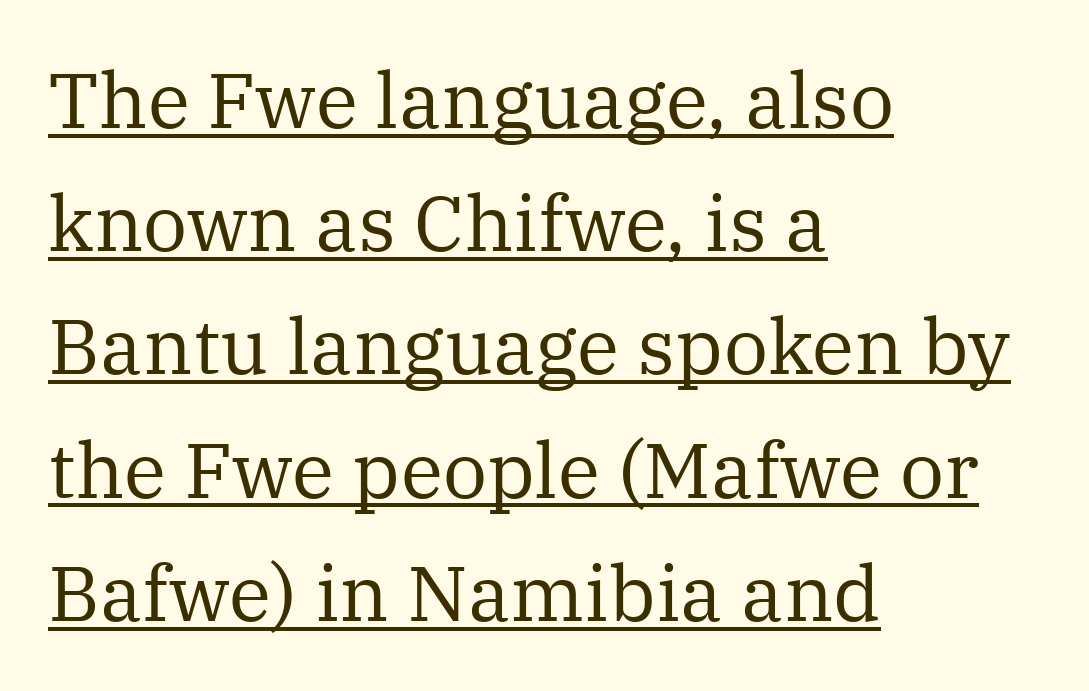
{"serif": "yes", "italic": "no", "bold": "no", "weight": "regular", "width": "normal", "stroke_contrast": "medium", "x_height": "medium", "monospaced": "no", "underline": "yes", "align": "left", "line_spacing": "normal", "line_spacing_ratio": 1.58, "letter_spacing": "normal", "letter_spacing_em": 0.0, "glyph_px": 78}
